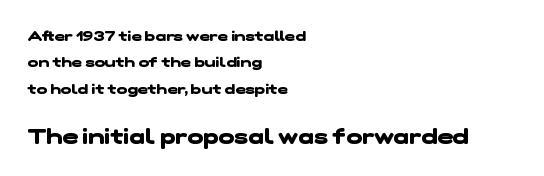
Larger block? The one below; the one above is distinctly smaller. Glyph-to-glyph distance matches everyday printed text. The text block is weighted toward the left margin, trailing off unevenly rightward. The gap between lines stays unmarked. Students, this is bold: see how much ink each stroke carries.
